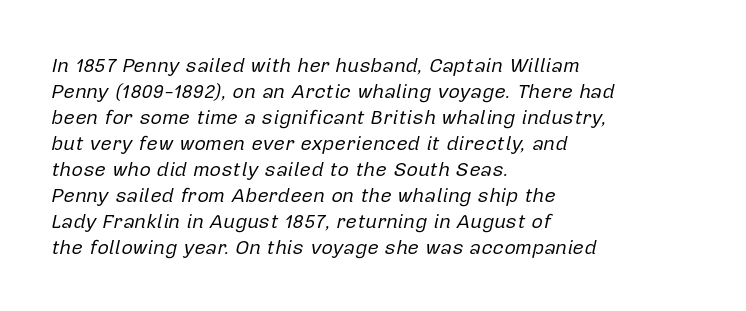
No letter is thick-stroked: the sample isn't bold. Just letters on the line, the space beneath them empty. You could call the tracking neutral — neither tight nor loose. A typesetter would call this leading conventional body-copy spacing.
